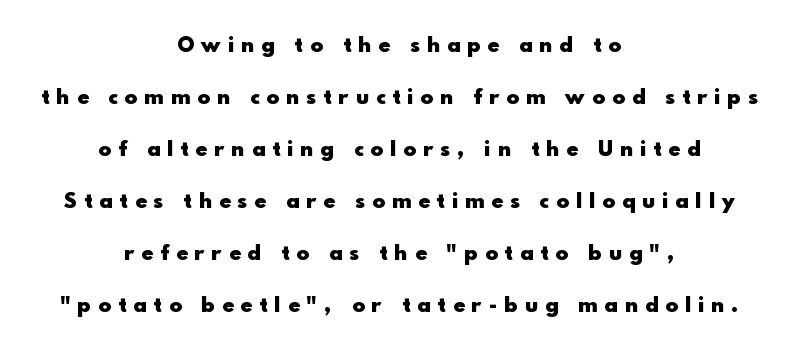
Q: Is the text bold? A: Yes.
Q: Is the text italic (slanted)? A: No, it is upright.
Q: Is the text underlined? A: No.
Q: How is the paragraph aligned? A: Centered.
Q: Is the spacing between letters normal or unusually wide? A: Unusually wide.
Q: Is the spacing between lines tight, normal or loose? A: Loose.
